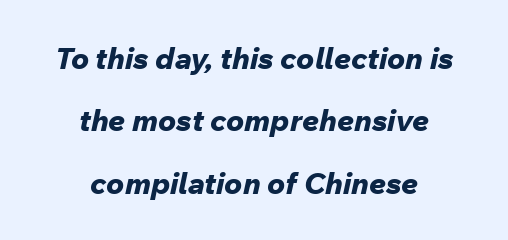
Short note: letters normally spaced. Reading down the column, the eye jumps a long way to each next line. Does the lettering tilt? It does — this is italic. Each glyph is drawn with heavy, bold strokes.
